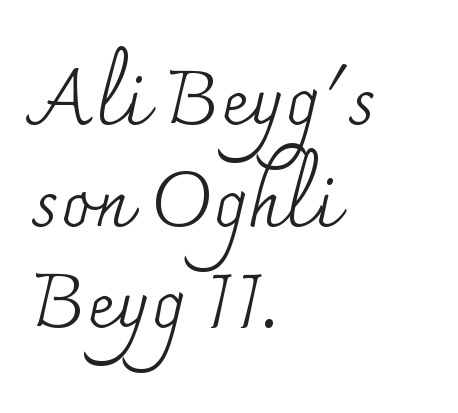
The image shows 77 px regular-weight serif type; set left-aligned, normal line spacing (1.32x), normal letter spacing, not underlined; medium stroke contrast and a small x-height.
